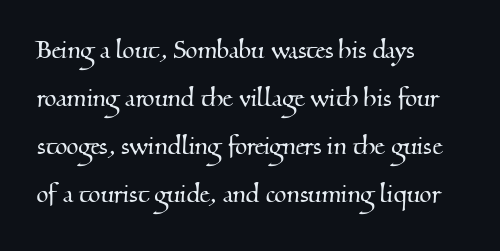
Characters follow at the spacing the type designer built in. This rendering features lettering with no underline. Leading matches the norm, producing a regular column. Short and long lines alike share a common starting point at left. Looks like regular typesetting: each glyph gets only the width it needs. What kind of face is this? One with serifs.
